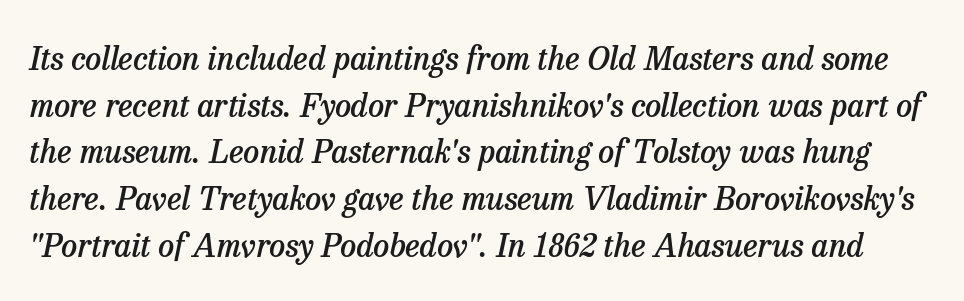
{"serif": "yes", "italic": "yes", "lean": "right", "slant_degrees": 13, "bold": "semi", "weight": "semibold", "width": "normal", "stroke_contrast": "low", "x_height": "medium", "monospaced": "no", "underline": "no", "line_spacing": "normal", "line_spacing_ratio": 1.46, "letter_spacing": "normal", "letter_spacing_em": 0.0, "glyph_px": 32}
